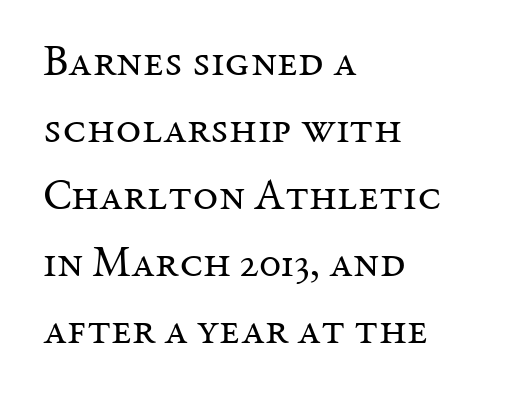
The image shows 44 px regular-weight serif type, upright; set left-aligned, normal line spacing (1.52x), normal letter spacing, not underlined; medium stroke contrast and a medium x-height.
